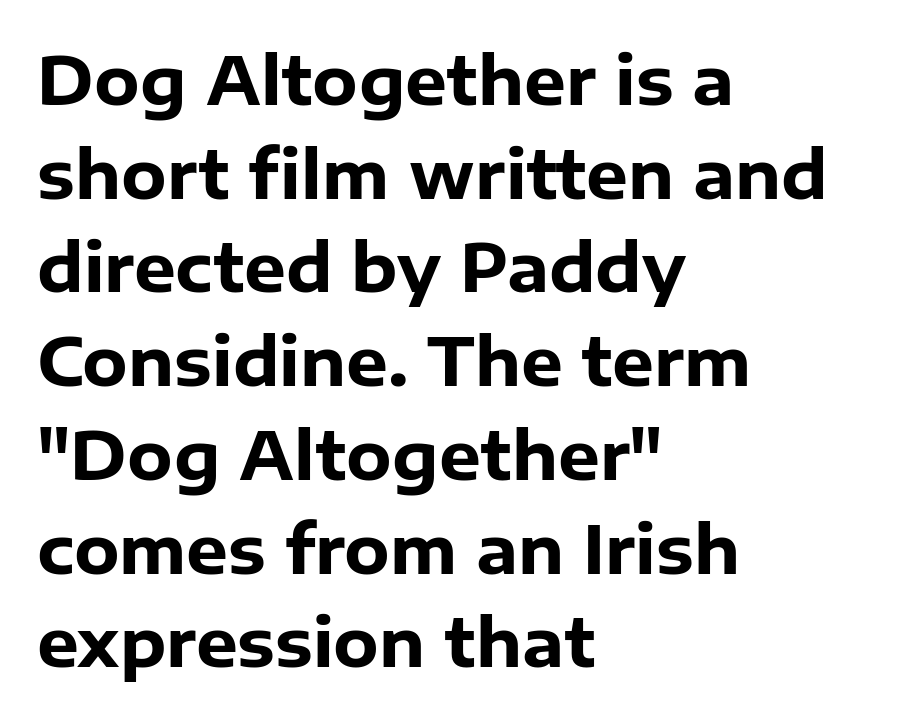
Stroke thickness is high; the sample reads as a true bold. The face used here is proportionally spaced, like ordinary book or web type. Bare-footed words on every line. How would I describe the line gaps? Plain and ordinary. The paragraph shown leans on its left margin. A typesetter would call this zero additional tracking.
